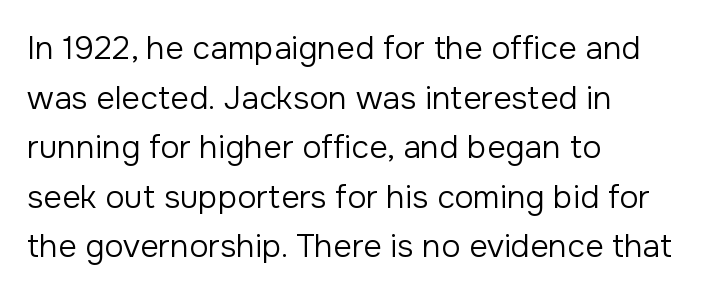
Rendered with straight, roman letterforms. The letterforms sit shoulder to shoulder at normal distance. One glance says typical: line gaps are just what's usual. Casual observation: everything's shoved over to the left. The font family rendered here belongs to the sans-serif group.
